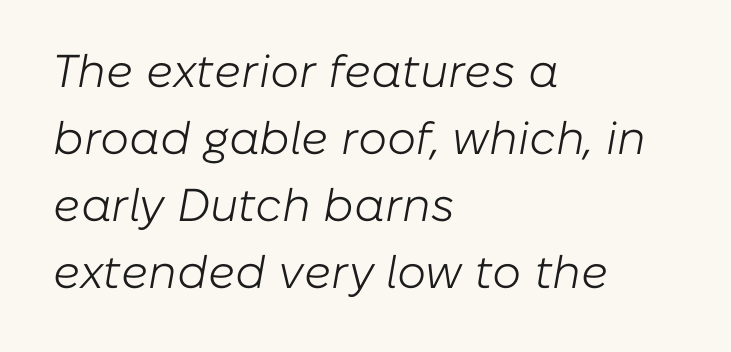
The designer left line spacing at the default. This sample has the flowing, uneven cadence of proportional lettering. The axis of the letterforms is tilted away from vertical. Clear beneath every line of the passage. The letterforms sit at book weight or below. Which margin do the lines hug? The left one — the right edge is uneven.
